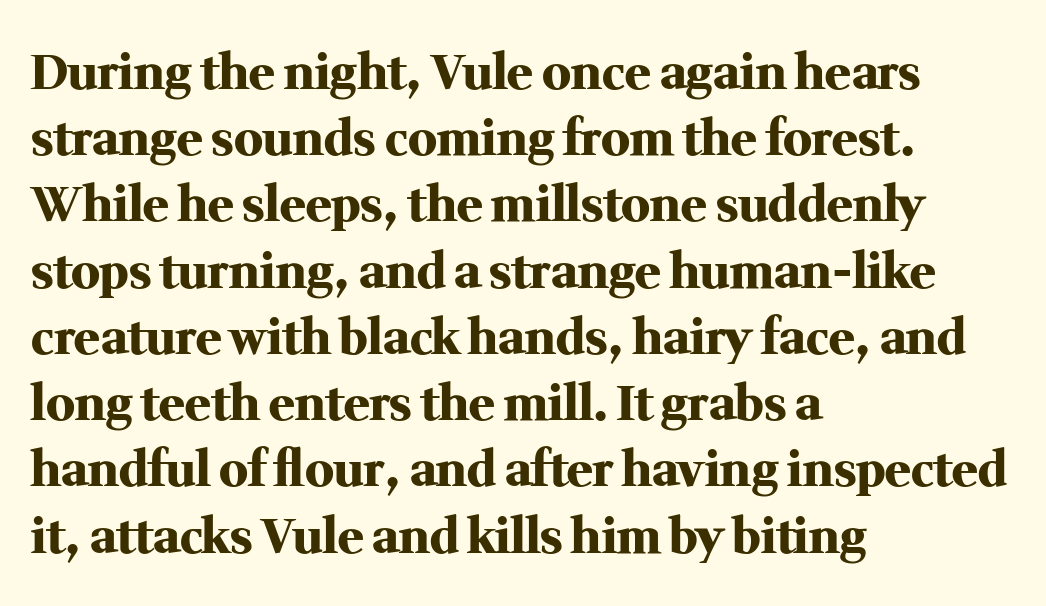
The image shows 48 px heavy serif type, upright; set left-aligned, normal line spacing (1.38x), normal letter spacing, not underlined; medium stroke contrast and a medium x-height.
